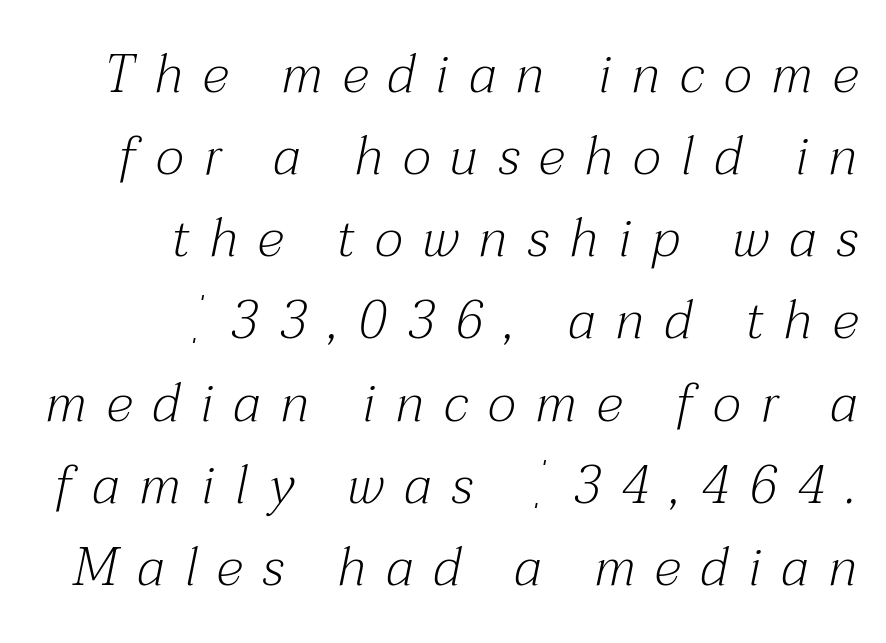
Q: Is the text bold? A: No.
Q: Is the text italic (slanted)? A: Yes, it leans right by about 12 degrees.
Q: Is the typeface a serif or a sans-serif typeface? A: Serif.
Q: Is the text underlined? A: No.
Q: How is the paragraph aligned? A: Right-aligned.
Q: Is the spacing between letters normal or unusually wide? A: Unusually wide.
Q: Is the spacing between lines tight, normal or loose? A: Normal.
Q: Width (condensed, normal, or wide)? A: Normal.
Q: Stroke contrast? A: Medium.
Q: x-height? A: Medium.
Q: Monospaced? A: No.
